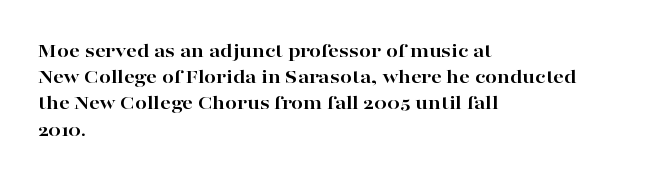
Does the weight exceed regular? Yes, all the way to bold. A typesetter would mark this as roman, not italic. The glyphs are unaccompanied by any horizontal stroke below them. Interline gaps are of average width in this sample. The horizontal fit of the characters is conventional and even.
